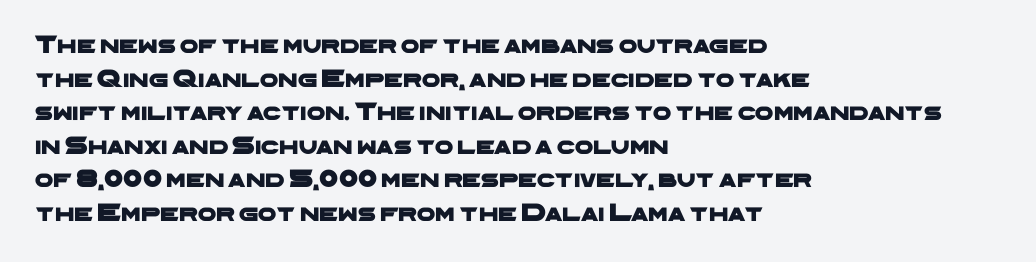
The image shows 26 px text type; set left-aligned, normal line spacing (1.29x), normal letter spacing, not underlined.
